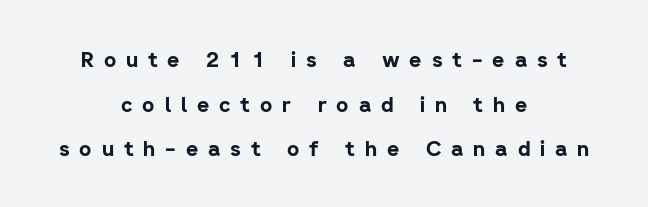
{"italic": "no", "bold": "yes", "underline": "no", "align": "center", "line_spacing": "loose", "line_spacing_ratio": 2.13, "letter_spacing": "wide", "letter_spacing_em": 0.47, "glyph_px": 21}
